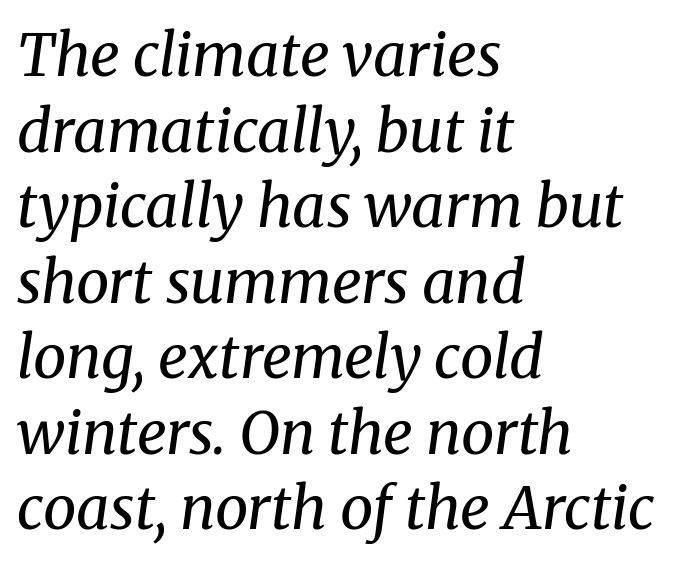
The image shows 59 px regular-weight serif type, italic (leaning right); set left-aligned, normal line spacing (1.28x), normal letter spacing, not underlined; medium stroke contrast and a medium x-height.
